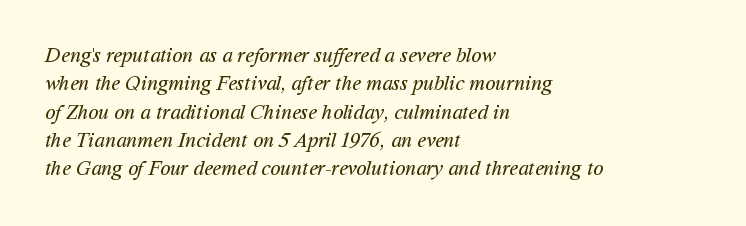
Q: Is the text bold? A: No.
Q: Is the text underlined? A: No.
Q: How is the paragraph aligned? A: Left-aligned.
Q: Is the spacing between letters normal or unusually wide? A: Normal.
Q: Is the spacing between lines tight, normal or loose? A: Normal.
